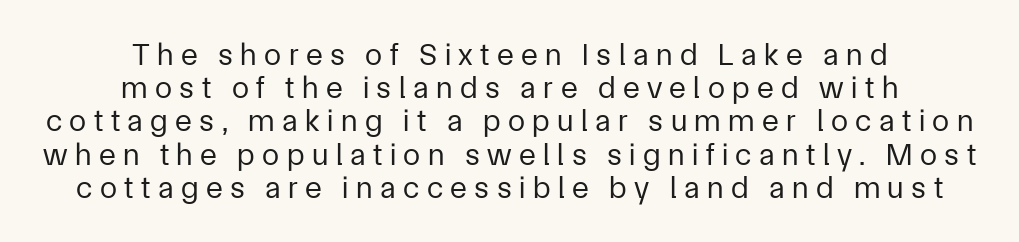
{"serif": "no", "italic": "no", "bold": "no", "weight": "regular", "width": "normal", "stroke_contrast": "low", "x_height": "medium", "monospaced": "no", "underline": "no", "align": "center", "line_spacing": "tight", "line_spacing_ratio": 1.07, "letter_spacing": "wide", "letter_spacing_em": 0.24, "glyph_px": 31}
